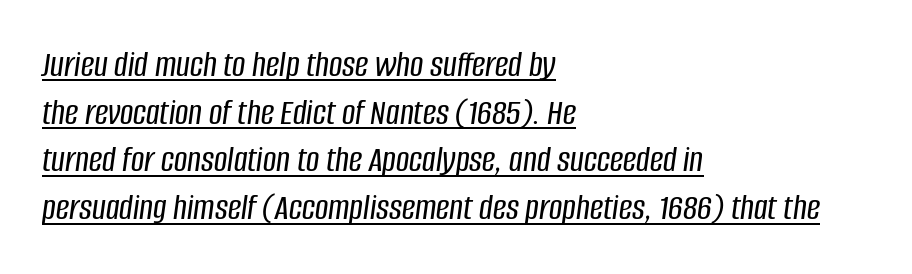
Proportional: the letters do not fall into vertical columns. Is there an underline? Yes — a line sits under the letters. Notice how the passage keeps a crisp vertical edge on the left only. Compared with typical paragraphs, the rows here are spaced about the same.
